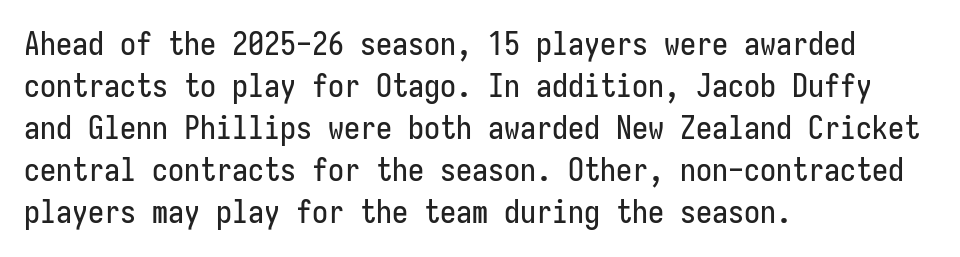
Q: Is the text italic (slanted)? A: No, it is upright.
Q: Is the typeface a serif or a sans-serif typeface? A: Sans-serif.
Q: Is the text underlined? A: No.
Q: How is the paragraph aligned? A: Left-aligned.
Q: Is the spacing between letters normal or unusually wide? A: Normal.
Q: Is the spacing between lines tight, normal or loose? A: Normal.
Q: Width (condensed, normal, or wide)? A: Condensed.
Q: Stroke contrast? A: Low.
Q: x-height? A: Medium.
Q: Monospaced? A: Yes.
